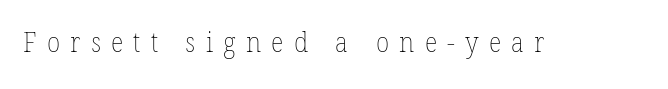
{"bold": "no", "underline": "no", "letter_spacing": "wide", "letter_spacing_em": 0.38, "glyph_px": 27}
